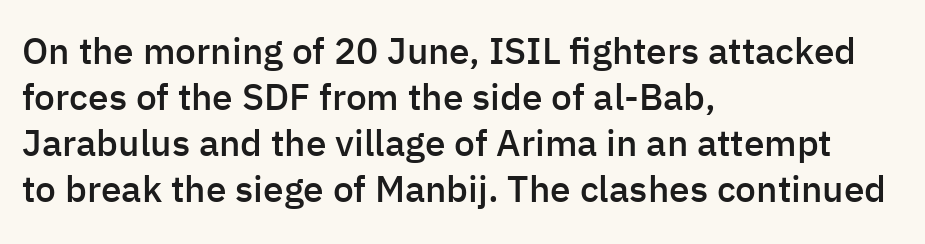
The image shows 37 px semibold sans-serif type, upright; set left-aligned, line spacing 1.24x, normal letter spacing, not underlined; low stroke contrast and a medium x-height.
